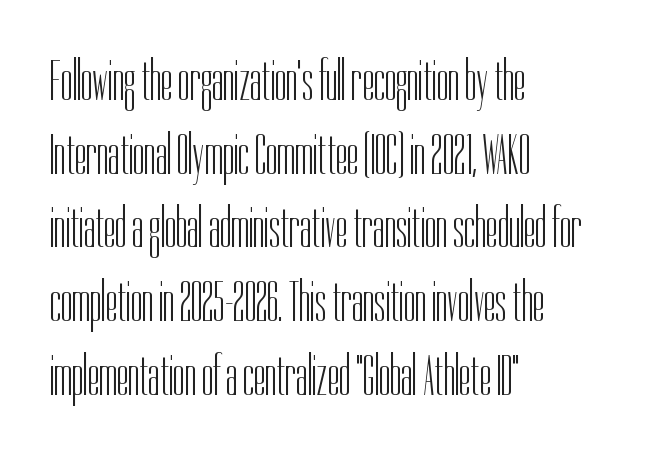
{"serif": "no", "italic": "no", "bold": "no", "weight": "light", "width": "condensed", "stroke_contrast": "low", "x_height": "medium", "monospaced": "no", "underline": "no", "align": "left", "line_spacing": "normal", "line_spacing_ratio": 1.27, "letter_spacing": "normal", "letter_spacing_em": 0.0, "glyph_px": 58}
